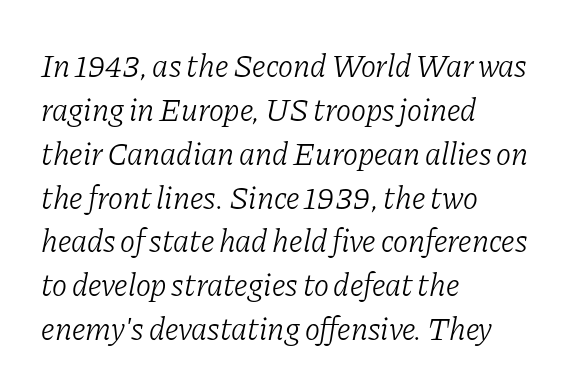
{"serif": "yes", "italic": "yes", "lean": "right", "slant_degrees": 11, "bold": "no", "weight": "light", "width": "normal", "stroke_contrast": "low", "x_height": "medium", "monospaced": "no", "underline": "no", "align": "left", "line_spacing": "normal", "line_spacing_ratio": 1.37, "letter_spacing": "normal", "letter_spacing_em": 0.0, "glyph_px": 32}
